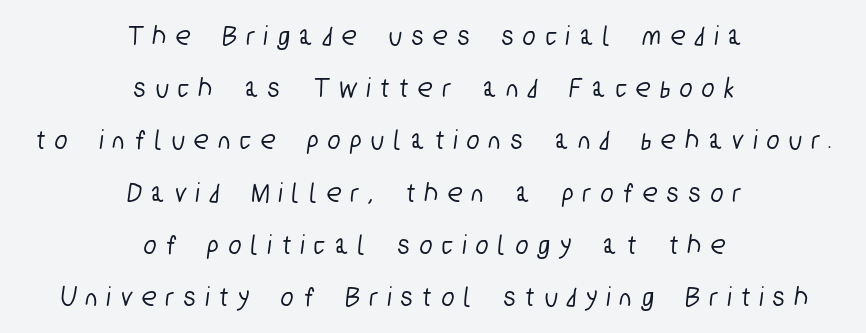
Q: Is the typeface a serif or a sans-serif typeface? A: Sans-serif.
Q: Is the text underlined? A: No.
Q: How is the paragraph aligned? A: Centered.
Q: Is the spacing between letters normal or unusually wide? A: Unusually wide.
Q: Width (condensed, normal, or wide)? A: Condensed.
Q: Stroke contrast? A: Low.
Q: x-height? A: Medium.
Q: Monospaced? A: No.
